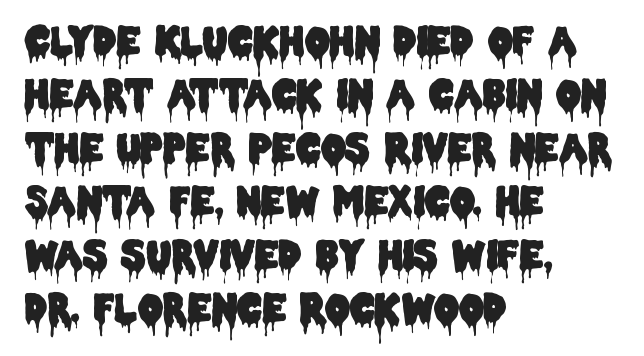
Q: Is the text italic (slanted)? A: No, it is upright.
Q: Is the typeface a serif or a sans-serif typeface? A: Sans-serif.
Q: Is the text underlined? A: No.
Q: How is the paragraph aligned? A: Left-aligned.
Q: Is the spacing between letters normal or unusually wide? A: Normal.
Q: Is the spacing between lines tight, normal or loose? A: Normal.
Q: Width (condensed, normal, or wide)? A: Condensed.
Q: Stroke contrast? A: Low.
Q: x-height? A: Large.
Q: Monospaced? A: No.
